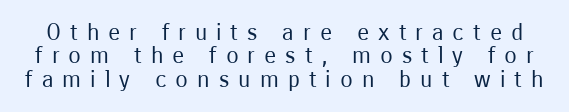
Is this a heavy cut? Hardly; it is regular or lighter. Students, note that the glyphs here are deliberately spaced far apart. Designer's note — italics off, roman on. Beneath every word, the page is bare. The rendering uses a small line-height, squeezing the rows.
